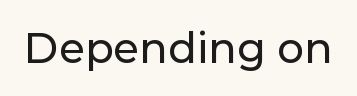
Is there any slant? The stems are plumb. Default kerning and tracking; the words read as compact shapes. Think of a printed novel: that variable character pitch is what you see here. You can tell from the bare stems that sans-serif type was used. Descenders are the only things crossing below the line.
